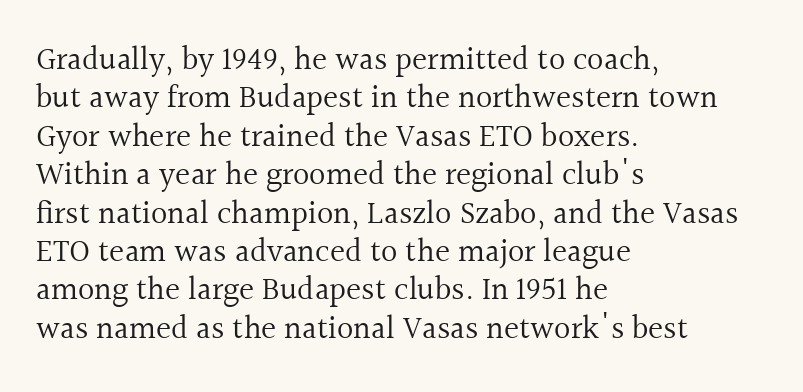
Regarding serifs, this sample has them. The face used here is proportionally spaced, like ordinary book or web type. You could call the tracking neutral — neither tight nor loose. The foot of each line stays bare and open.
